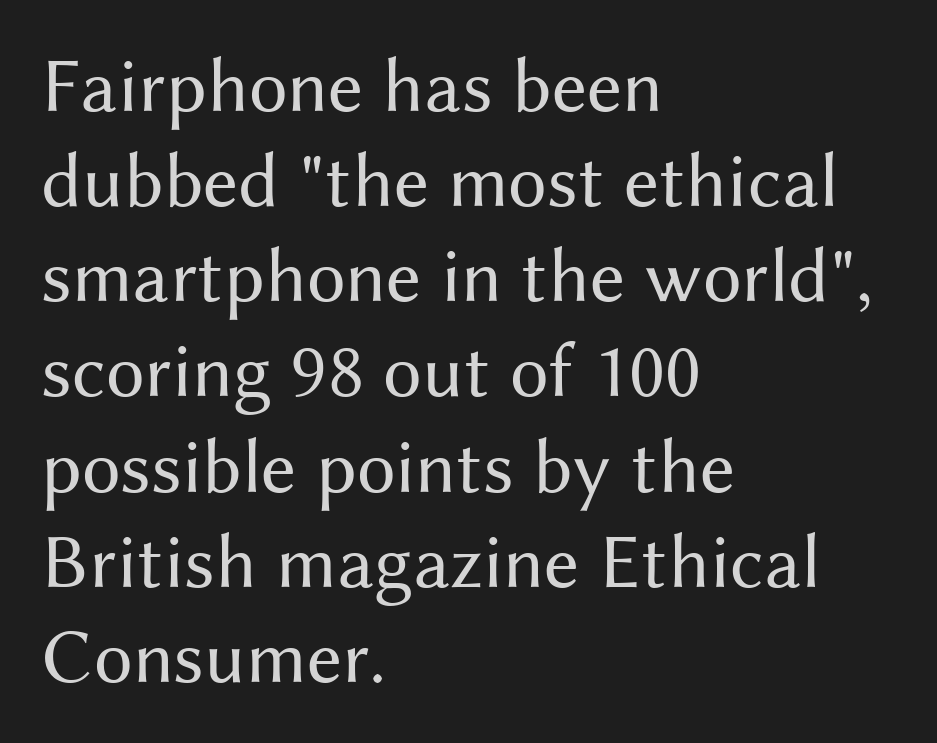
{"serif": "no", "italic": "no", "bold": "no", "weight": "regular", "width": "normal", "stroke_contrast": "medium", "x_height": "medium", "monospaced": "no", "underline": "no", "align": "left", "line_spacing_ratio": 1.22, "letter_spacing": "normal", "letter_spacing_em": 0.0, "glyph_px": 78}
